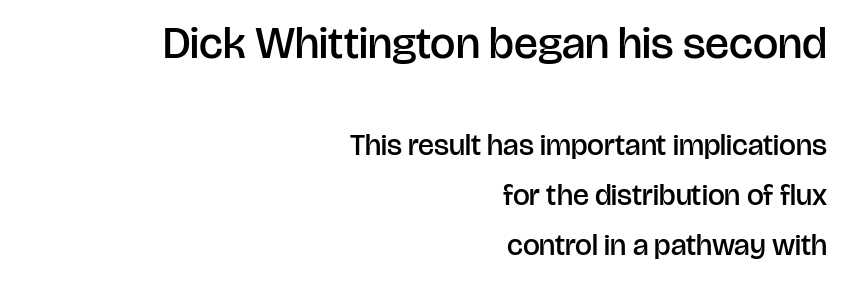
Q: Is the text bold? A: Semi-bold.
Q: Is the text italic (slanted)? A: No, it is upright.
Q: Is the typeface a serif or a sans-serif typeface? A: Sans-serif.
Q: Is the text underlined? A: No.
Q: How is the paragraph aligned? A: Right-aligned.
Q: Is the spacing between letters normal or unusually wide? A: Normal.
Q: Is the spacing between lines tight, normal or loose? A: Normal.
Q: Which block of text is set in a larger size, the first (top) or the second (bottom)? A: The first (top) one.
Q: Width (condensed, normal, or wide)? A: Normal.
Q: Stroke contrast? A: Low.
Q: x-height? A: Large.
Q: Monospaced? A: No.
